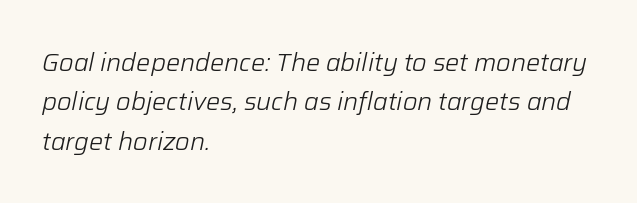
{"italic": "yes", "lean": "right", "slant_degrees": 12, "bold": "no", "underline": "no", "align": "left", "line_spacing": "normal", "line_spacing_ratio": 1.58, "letter_spacing": "normal", "letter_spacing_em": 0.0, "glyph_px": 25}
